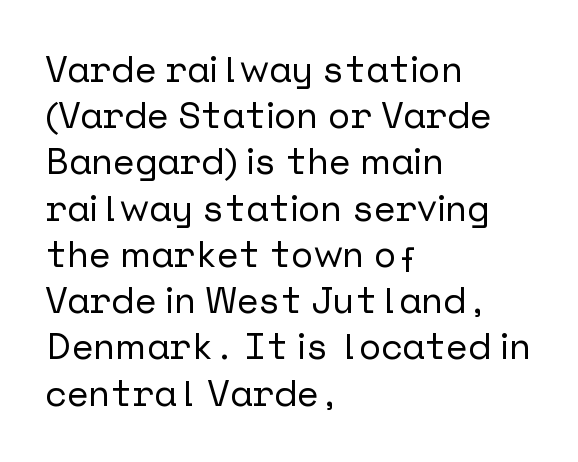
The image shows 37 px sans-serif type, upright; set left-aligned, normal line spacing (1.25x), normal letter spacing, not underlined; low stroke contrast and a medium x-height.
